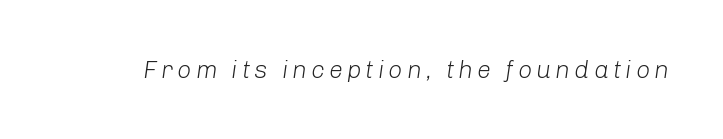
Beneath every word, the page is bare. A quiet, ordinary-to-light weight characterises the typeface. Yep, that's italic — everything's leaning.
